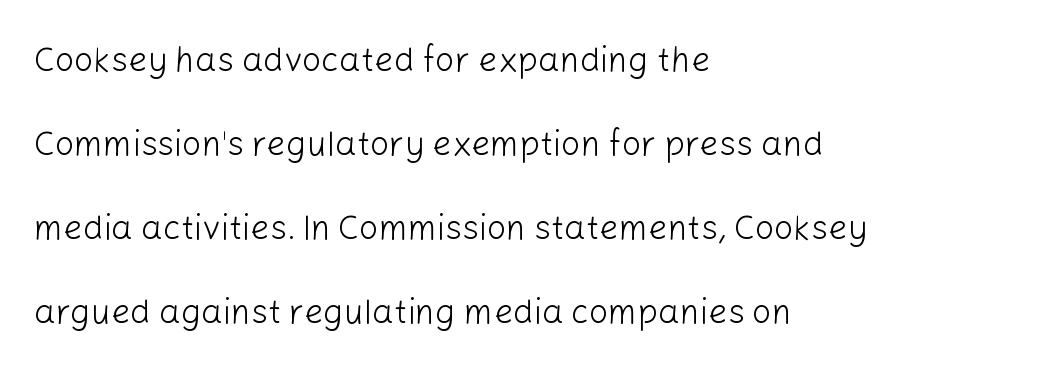
The image shows 34 px light sans-serif type, upright; set left-aligned, loose line spacing (2.47x), normal letter spacing, not underlined; low stroke contrast and a medium x-height.
